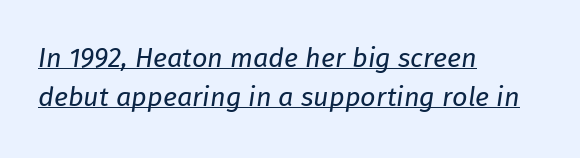
The image shows 27 px text type, italic (leaning right); set left-aligned, normal line spacing (1.43x), normal letter spacing, underlined.
